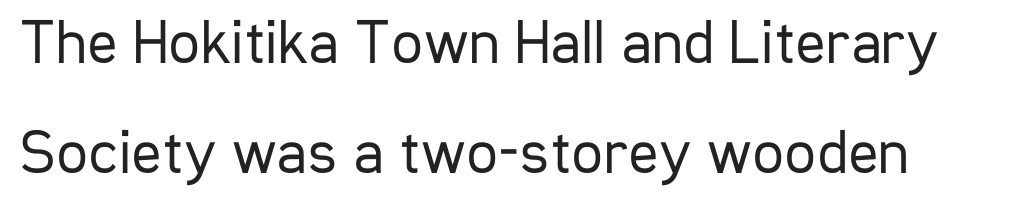
Q: Is the text bold? A: No.
Q: Is the text italic (slanted)? A: No, it is upright.
Q: Is the typeface a serif or a sans-serif typeface? A: Sans-serif.
Q: Is the text underlined? A: No.
Q: How is the paragraph aligned? A: Left-aligned.
Q: Is the spacing between letters normal or unusually wide? A: Normal.
Q: Width (condensed, normal, or wide)? A: Condensed.
Q: Stroke contrast? A: Low.
Q: x-height? A: Medium.
Q: Monospaced? A: No.
